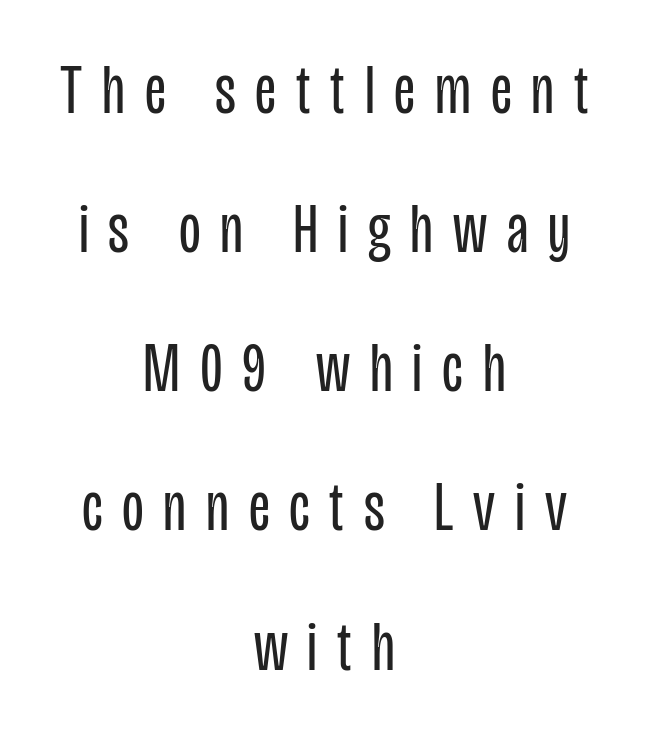
The font sits on the lighter half of the weight spectrum, regular included. If you measured baseline to baseline, you'd find a long distance. Compared with a flush-left layout, this one balances lines on the center instead. Compared with typical body copy, the letter spacing here is much looser. Nope, not italic — everything's standing straight.
